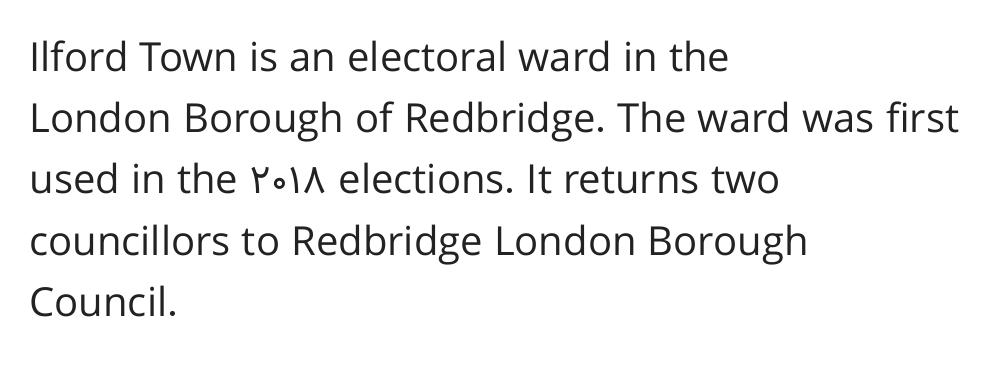
A quiet, ordinary-to-light weight characterises the typeface. Type style note: lacks serifs. Layout note: lines flush left. The glyphs are unaccompanied by any horizontal stroke below them. The leading is moderate, giving the passage an even texture. No extra tracking has been applied to these lines.
